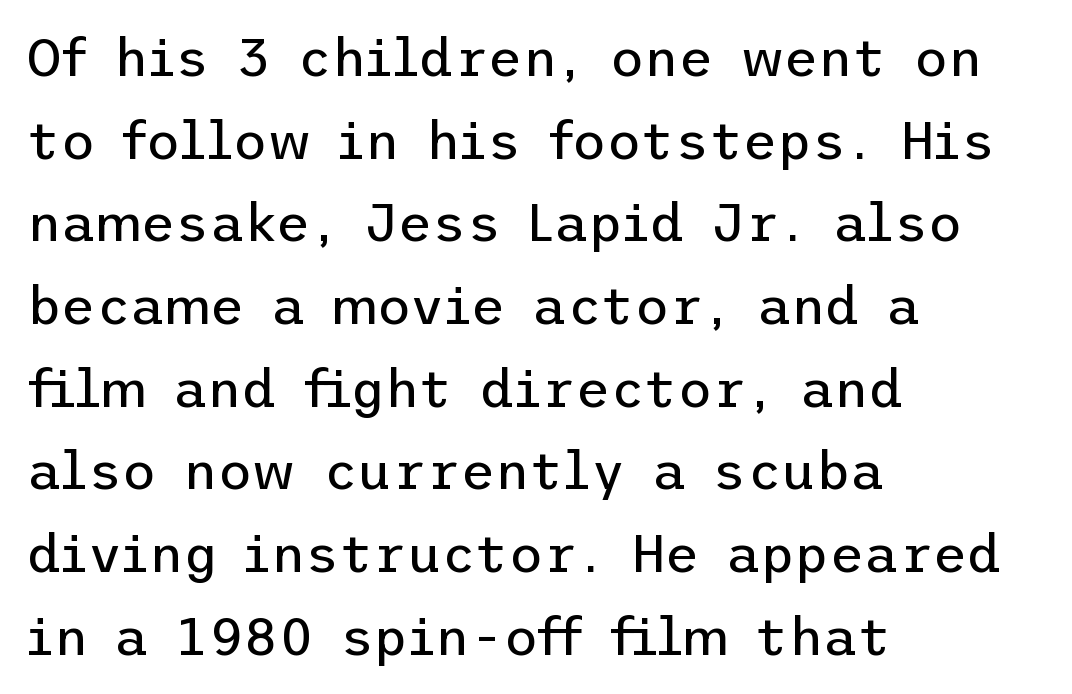
Q: Is the text bold? A: No.
Q: Is the text italic (slanted)? A: No, it is upright.
Q: Is the typeface a serif or a sans-serif typeface? A: Sans-serif.
Q: Is the text underlined? A: No.
Q: How is the paragraph aligned? A: Left-aligned.
Q: Is the spacing between letters normal or unusually wide? A: Normal.
Q: Is the spacing between lines tight, normal or loose? A: Normal.
Q: Width (condensed, normal, or wide)? A: Normal.
Q: Stroke contrast? A: Low.
Q: x-height? A: Medium.
